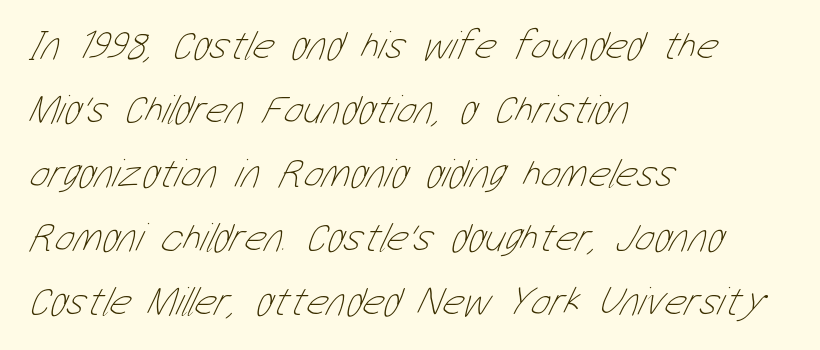
{"bold": "no", "weight": "thin", "width": "condensed", "stroke_contrast": "low", "x_height": "medium", "monospaced": "no", "underline": "no", "align": "left", "line_spacing": "normal", "line_spacing_ratio": 1.56, "letter_spacing": "normal", "letter_spacing_em": 0.0, "glyph_px": 41}
